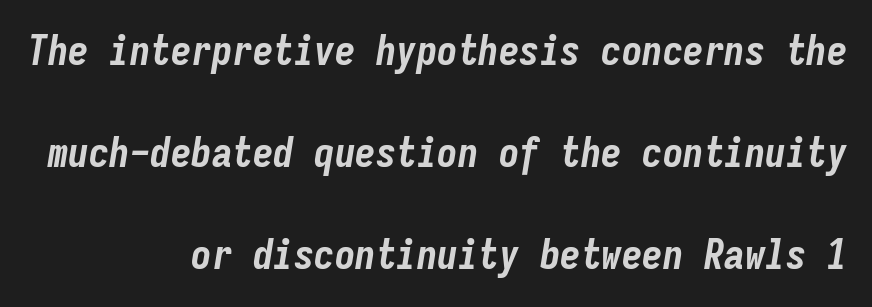
The image shows 41 px bold, condensed type, italic (leaning right), monospaced; set right-aligned, loose line spacing (2.49x), normal letter spacing, not underlined; low stroke contrast and a medium x-height.
